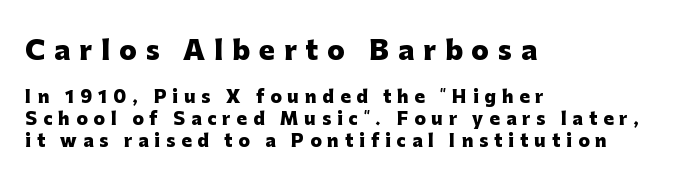
The image shows 26 px bold type, upright; set left-aligned, normal line spacing (1.31x), unusually wide letter spacing (+0.35 em), not underlined; the first (top) block is 1.53x larger.
